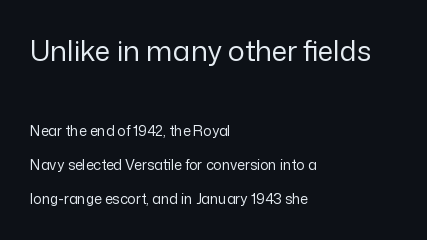
Q: Is the text bold? A: No.
Q: Is the text italic (slanted)? A: No, it is upright.
Q: Is the typeface a serif or a sans-serif typeface? A: Sans-serif.
Q: Is the text underlined? A: No.
Q: How is the paragraph aligned? A: Left-aligned.
Q: Is the spacing between letters normal or unusually wide? A: Normal.
Q: Is the spacing between lines tight, normal or loose? A: Loose.
Q: Which block of text is set in a larger size, the first (top) or the second (bottom)? A: The first (top) one.
Q: Width (condensed, normal, or wide)? A: Normal.
Q: Stroke contrast? A: Low.
Q: x-height? A: Medium.
Q: Monospaced? A: No.
